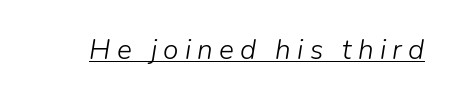
Q: Is the text bold? A: No.
Q: Is the text italic (slanted)? A: Yes, it leans right by about 9 degrees.
Q: Is the text underlined? A: Yes.
Q: Is the spacing between letters normal or unusually wide? A: Unusually wide.
Q: Width (condensed, normal, or wide)? A: Normal.
Q: Stroke contrast? A: Low.
Q: x-height? A: Medium.
Q: Monospaced? A: No.
